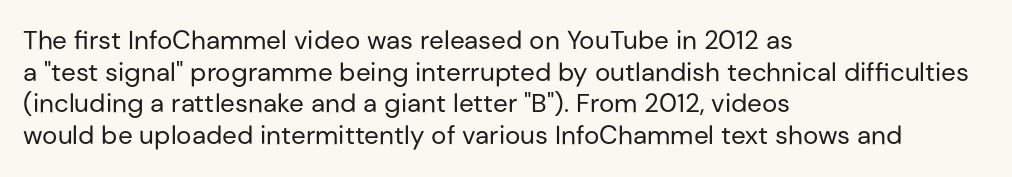
Nope, not italic — everything's standing straight. The font is comparable to plain body text, perhaps lighter. Inter-character spacing is left at the font's built-in metrics. The zone under the glyphs is completely vacant. These lines are set flush left with a ragged right edge.
